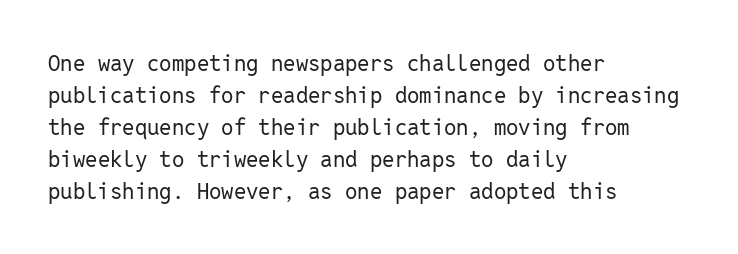
This sample uses an upright cut, with every glyph sitting square on the baseline. Check the space under the baseline: it is left empty. These lines are set flush left with a ragged right edge. Weight: not bold — regular or lighter.
